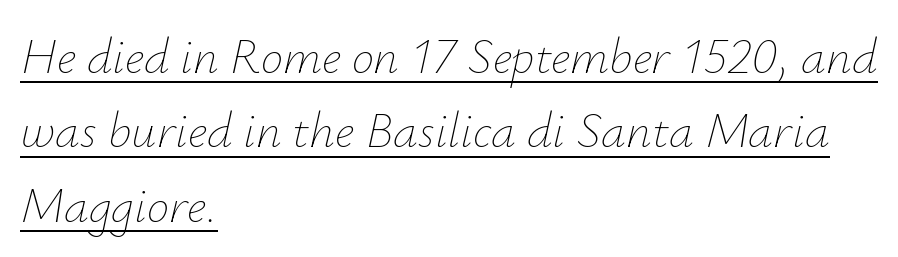
{"italic": "yes", "lean": "right", "slant_degrees": 12, "bold": "no", "weight": "thin", "width": "normal", "stroke_contrast": "low", "x_height": "small", "monospaced": "no", "underline": "yes", "align": "left", "line_spacing": "normal", "line_spacing_ratio": 1.49, "letter_spacing": "normal", "letter_spacing_em": 0.0, "glyph_px": 50}
